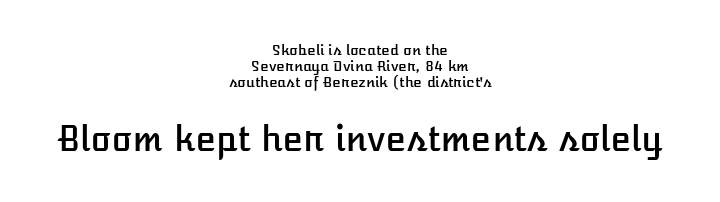
{"italic": "no", "width": "normal", "stroke_contrast": "low", "x_height": "medium", "monospaced": "no", "underline": "no", "align": "center", "line_spacing_ratio": 1.16, "letter_spacing": "normal", "letter_spacing_em": 0.0, "larger_block": "second", "size_ratio": 2.43, "glyph_px": 34}
